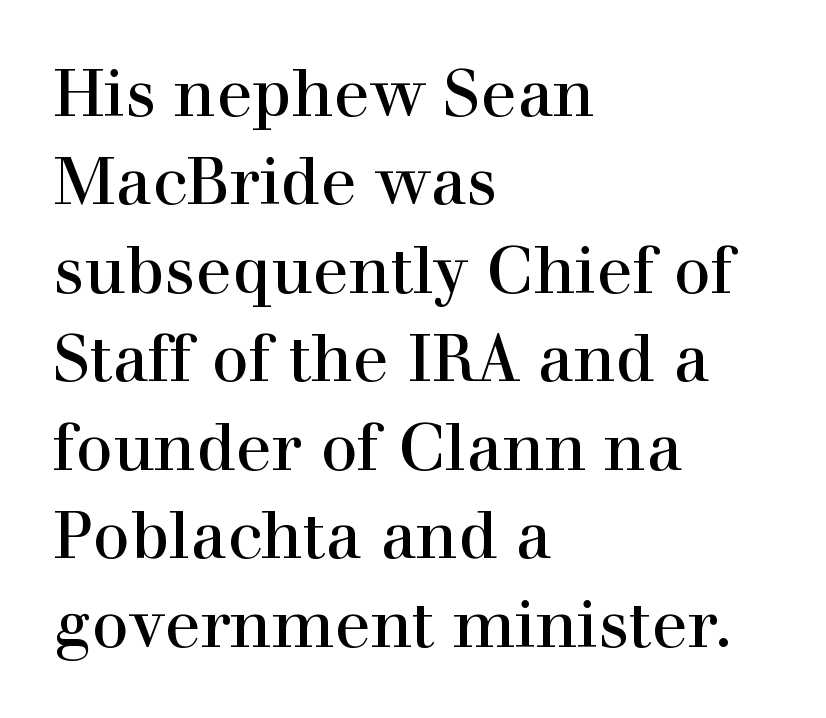
{"serif": "yes", "italic": "no", "width": "normal", "x_height": "medium", "monospaced": "no", "underline": "no", "align": "left", "line_spacing": "normal", "line_spacing_ratio": 1.34, "letter_spacing": "normal", "letter_spacing_em": 0.0, "glyph_px": 66}
